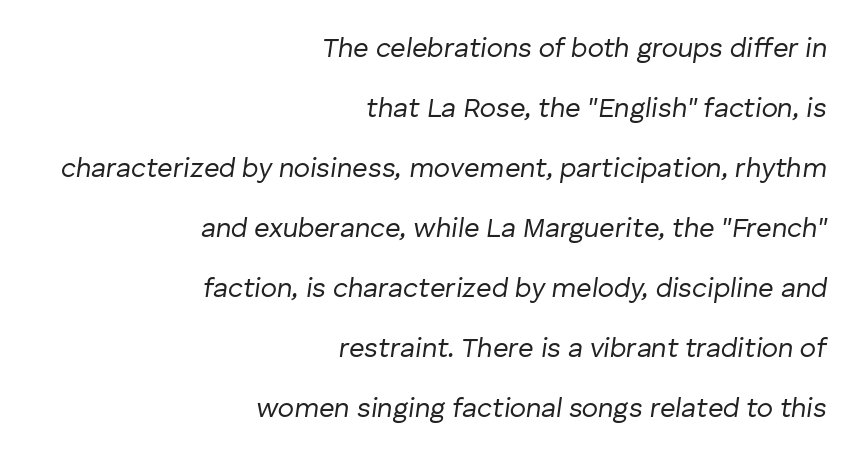
{"italic": "yes", "lean": "right", "slant_degrees": 8, "bold": "no", "underline": "no", "align": "right", "line_spacing": "loose", "line_spacing_ratio": 2.22, "letter_spacing": "normal", "letter_spacing_em": 0.0, "glyph_px": 27}
